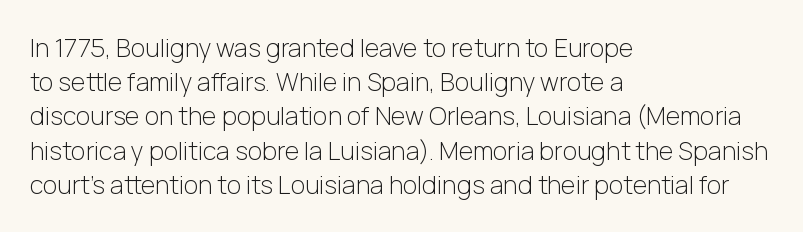
The image shows 25 px text type, upright; set left-aligned, normal line spacing (1.37x), normal letter spacing, not underlined.
